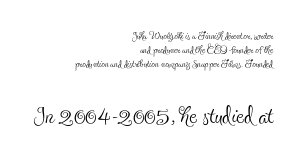
Q: Is the text bold? A: No.
Q: Is the typeface a serif or a sans-serif typeface? A: Serif.
Q: Is the text underlined? A: No.
Q: How is the paragraph aligned? A: Right-aligned.
Q: Is the spacing between letters normal or unusually wide? A: Normal.
Q: Is the spacing between lines tight, normal or loose? A: Tight.
Q: Which block of text is set in a larger size, the first (top) or the second (bottom)? A: The second (bottom) one.
Q: Width (condensed, normal, or wide)? A: Condensed.
Q: x-height? A: Small.
Q: Monospaced? A: No.
